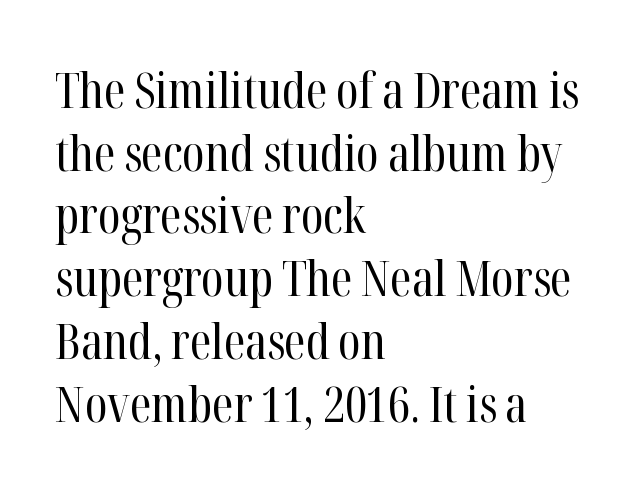
The image shows 49 px regular-weight, condensed serif type, upright; set left-aligned, normal line spacing (1.28x), normal letter spacing, not underlined; high stroke contrast and a medium x-height.
